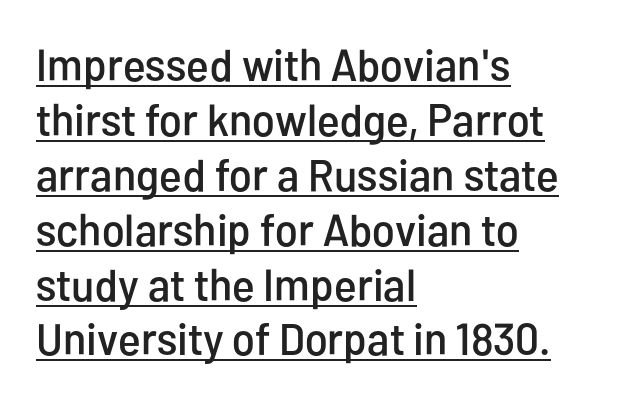
Q: Is the text italic (slanted)? A: No, it is upright.
Q: Is the typeface a serif or a sans-serif typeface? A: Sans-serif.
Q: Is the text underlined? A: Yes.
Q: How is the paragraph aligned? A: Left-aligned.
Q: Is the spacing between letters normal or unusually wide? A: Normal.
Q: Width (condensed, normal, or wide)? A: Condensed.
Q: Stroke contrast? A: Low.
Q: x-height? A: Medium.
Q: Monospaced? A: No.
